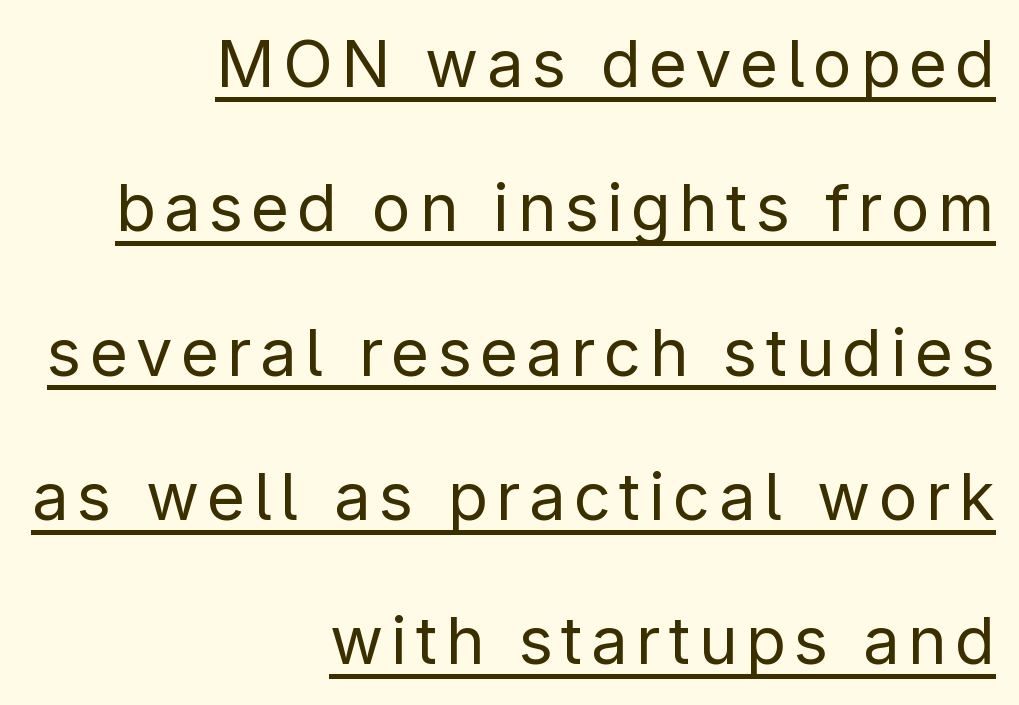
Q: Is the text bold? A: No.
Q: Is the text italic (slanted)? A: No, it is upright.
Q: Is the typeface a serif or a sans-serif typeface? A: Sans-serif.
Q: Is the text underlined? A: Yes.
Q: How is the paragraph aligned? A: Right-aligned.
Q: Is the spacing between lines tight, normal or loose? A: Loose.
Q: Width (condensed, normal, or wide)? A: Normal.
Q: Stroke contrast? A: Low.
Q: x-height? A: Medium.
Q: Monospaced? A: No.
